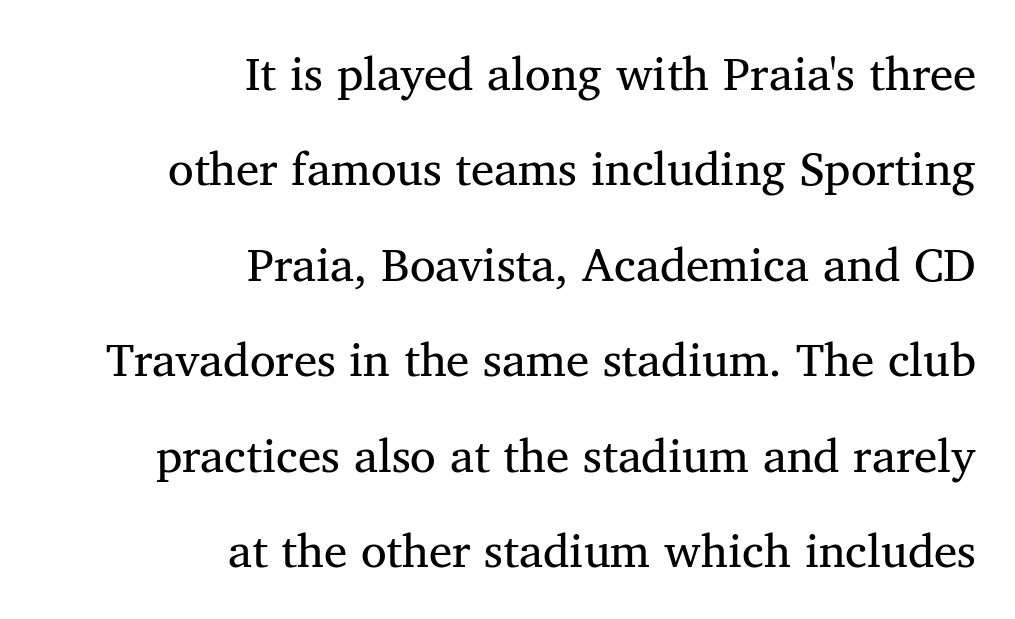
{"serif": "yes", "italic": "no", "bold": "no", "weight": "regular", "width": "normal", "stroke_contrast": "medium", "x_height": "medium", "monospaced": "no", "underline": "no", "align": "right", "line_spacing": "loose", "line_spacing_ratio": 2.03, "letter_spacing": "normal", "letter_spacing_em": 0.0, "glyph_px": 47}
